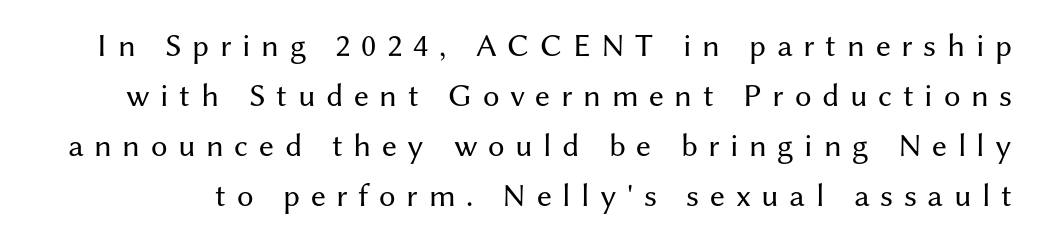
{"serif": "no", "italic": "no", "bold": "no", "weight": "regular", "width": "normal", "stroke_contrast": "medium", "x_height": "medium", "monospaced": "no", "underline": "no", "line_spacing": "normal", "line_spacing_ratio": 1.52, "letter_spacing": "wide", "letter_spacing_em": 0.32, "glyph_px": 33}
